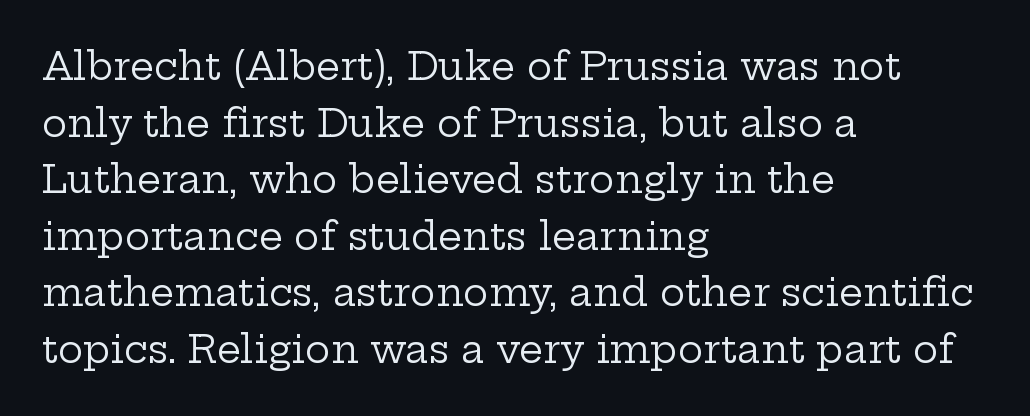
Q: Is the text bold? A: No.
Q: Is the text italic (slanted)? A: No, it is upright.
Q: Is the typeface a serif or a sans-serif typeface? A: Serif.
Q: Is the text underlined? A: No.
Q: How is the paragraph aligned? A: Left-aligned.
Q: Is the spacing between letters normal or unusually wide? A: Normal.
Q: Is the spacing between lines tight, normal or loose? A: Normal.
Q: Width (condensed, normal, or wide)? A: Wide.
Q: Stroke contrast? A: Low.
Q: x-height? A: Medium.
Q: Monospaced? A: No.
